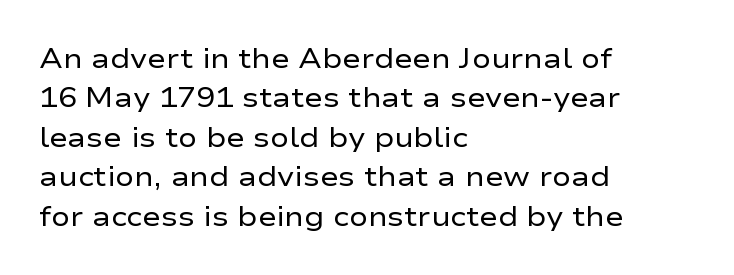
Tracking here is standard; glyphs follow each other at the usual distance. I'd call this a sans setting — the letters go barefoot. Think of a printed novel: that variable character pitch is what you see here. Line starts are locked; line ends wander. A normal amount of white space separates one row of letters from the next.
